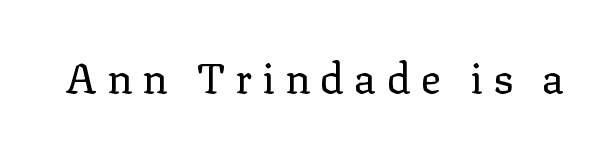
Q: Is the text bold? A: No.
Q: Is the text italic (slanted)? A: No, it is upright.
Q: Is the typeface a serif or a sans-serif typeface? A: Serif.
Q: Is the text underlined? A: No.
Q: Is the spacing between letters normal or unusually wide? A: Unusually wide.
Q: Width (condensed, normal, or wide)? A: Normal.
Q: Stroke contrast? A: Low.
Q: x-height? A: Medium.
Q: Monospaced? A: No.
